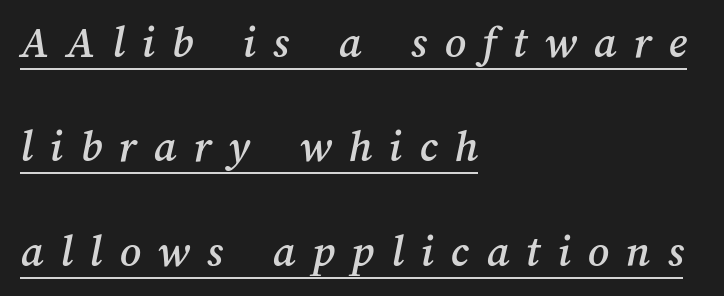
The image shows 46 px text type; set left-aligned, loose line spacing (2.27x), unusually wide letter spacing (+0.37 em), underlined; medium stroke contrast and a medium x-height.
